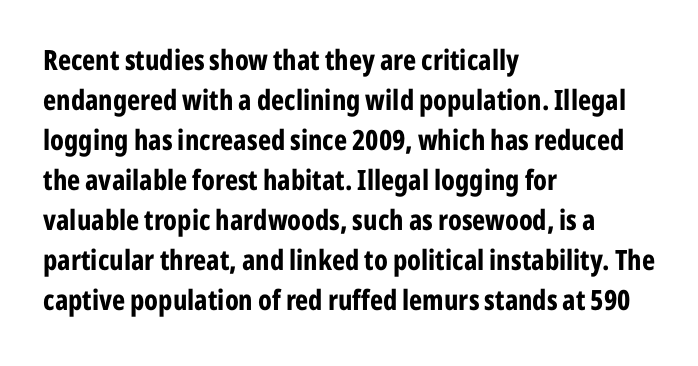
Q: Is the text bold? A: Yes.
Q: Is the text italic (slanted)? A: No, it is upright.
Q: Is the typeface a serif or a sans-serif typeface? A: Sans-serif.
Q: Is the text underlined? A: No.
Q: How is the paragraph aligned? A: Left-aligned.
Q: Is the spacing between letters normal or unusually wide? A: Normal.
Q: Is the spacing between lines tight, normal or loose? A: Normal.
Q: Width (condensed, normal, or wide)? A: Condensed.
Q: Stroke contrast? A: Low.
Q: x-height? A: Medium.
Q: Monospaced? A: No.
